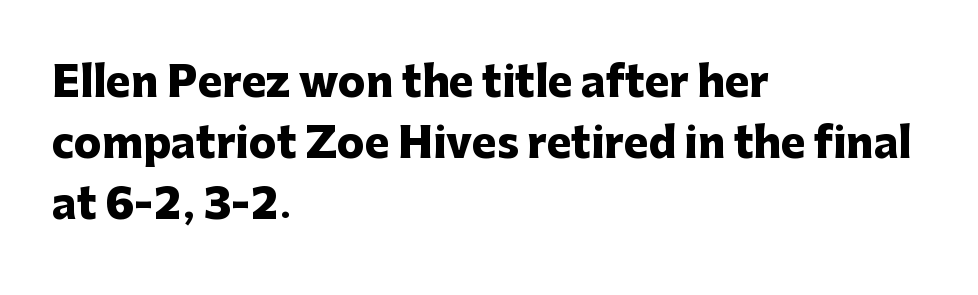
{"serif": "no", "italic": "no", "bold": "yes", "weight": "heavy", "width": "normal", "stroke_contrast": "low", "x_height": "medium", "monospaced": "no", "underline": "no", "align": "left", "line_spacing": "normal", "line_spacing_ratio": 1.49, "letter_spacing": "normal", "letter_spacing_em": 0.0, "glyph_px": 41}
